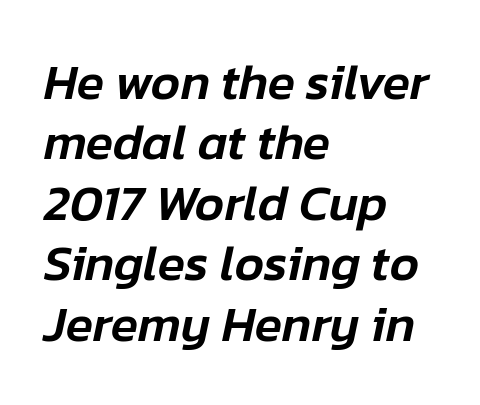
This sample uses plain, unmodified letter spacing. Descenders are the only things crossing below the line. The passage shown is typed in a proportional face where columns would drift. The passage is arranged the way most books set body copy — flush left.
